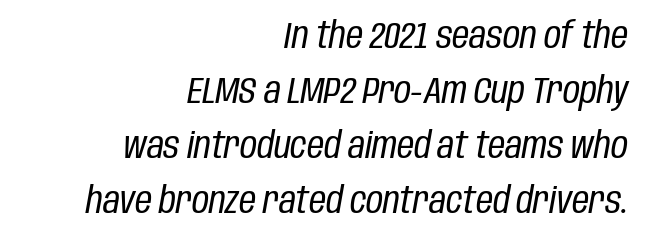
Plain, unruled lines of type. In terms of letterspacing, this is plain default setting. Horizontal alignment here is rightward, an uncommon choice for prose. In terms of leading, this rendering sits right in the middle. Think standard paragraph weight, or any step lighter than that. Note the varied advance widths — an 'i' is clearly narrower than an 'm'.
